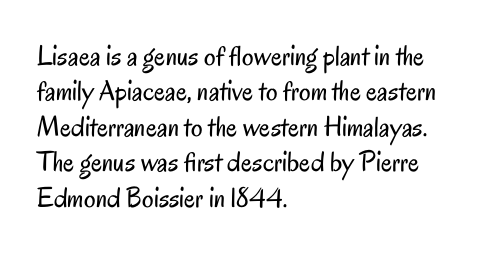
{"serif": "no", "italic": "no", "bold": "no", "weight": "regular", "width": "condensed", "stroke_contrast": "low", "x_height": "small", "monospaced": "no", "underline": "no", "align": "left", "line_spacing_ratio": 1.22, "letter_spacing": "normal", "letter_spacing_em": 0.0, "glyph_px": 29}
